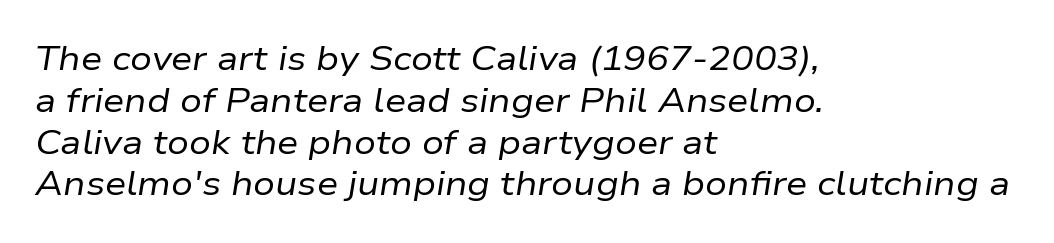
The image shows 34 px regular-weight type, italic (leaning right); set left-aligned, line spacing 1.23x, normal letter spacing, not underlined; low stroke contrast and a medium x-height.
